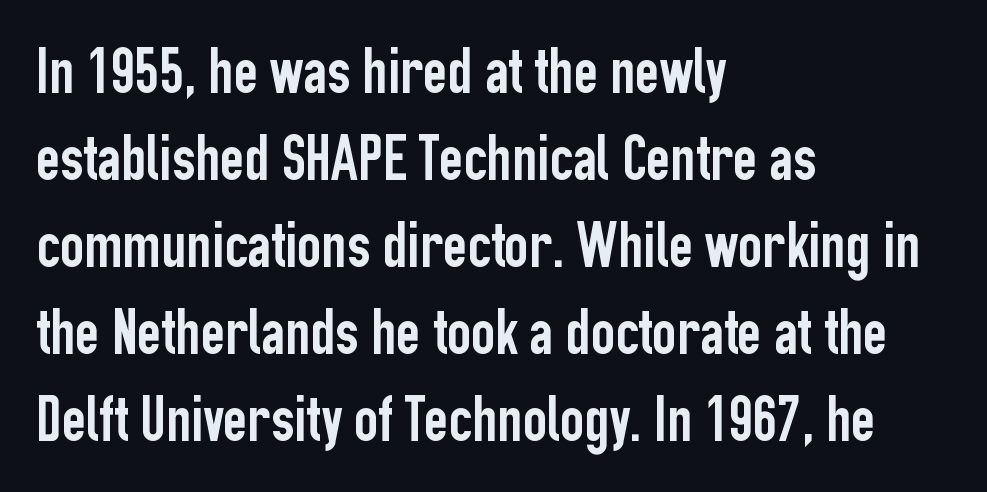
In CSS terms this would be text-align: left. Letter spacing: default. The type sits square on the baseline with zero lean. Each new line begins a customary step beneath the previous one. Think of a printed novel: that variable character pitch is what you see here. Examine the stroke ends and you'll find no serifs.
